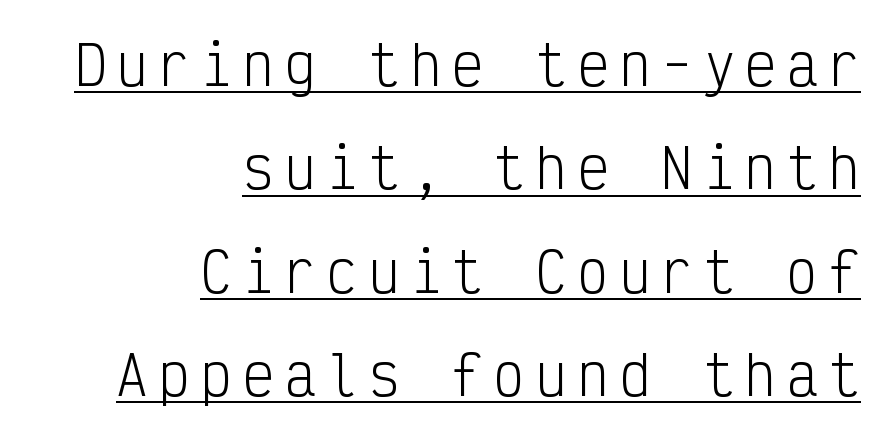
The image shows 53 px light, condensed sans-serif type, upright, monospaced; set right-aligned, loose line spacing (1.95x), underlined; low stroke contrast and a medium x-height.
